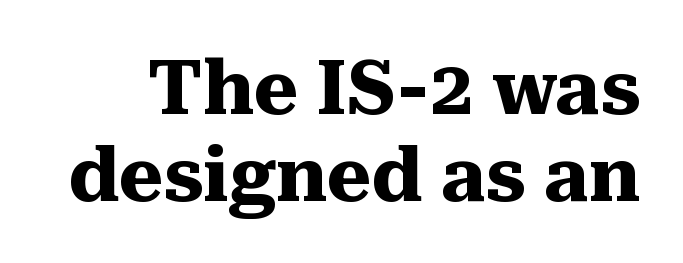
Q: Is the text bold? A: Yes.
Q: Is the text italic (slanted)? A: No, it is upright.
Q: Is the typeface a serif or a sans-serif typeface? A: Serif.
Q: Is the text underlined? A: No.
Q: Is the spacing between letters normal or unusually wide? A: Normal.
Q: Is the spacing between lines tight, normal or loose? A: Tight.
Q: Width (condensed, normal, or wide)? A: Normal.
Q: Stroke contrast? A: Medium.
Q: x-height? A: Medium.
Q: Monospaced? A: No.
